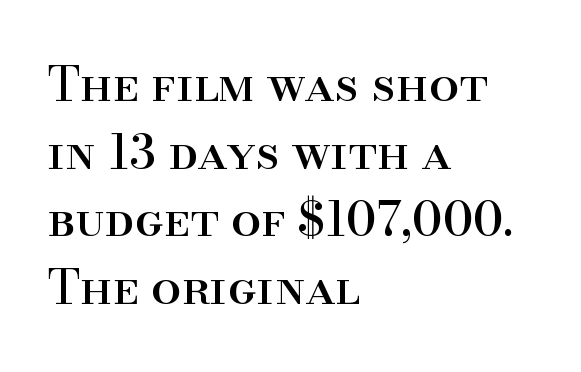
Looks like regular typesetting: each glyph gets only the width it needs. Upright lettering throughout. A typesetter would label this face a serif. The words here are not underlined. Notice how descenders clear the ascenders below comfortably — that's standard leading.
